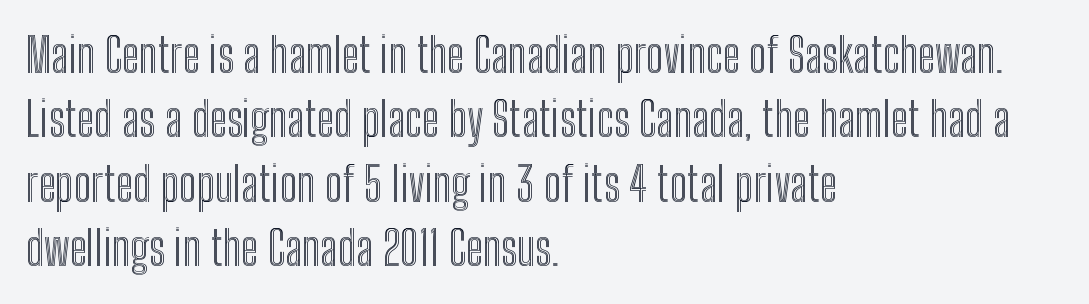
{"italic": "no", "width": "condensed", "x_height": "medium", "monospaced": "no", "underline": "no", "align": "left", "line_spacing": "normal", "line_spacing_ratio": 1.37, "letter_spacing": "normal", "letter_spacing_em": 0.0, "glyph_px": 47}
